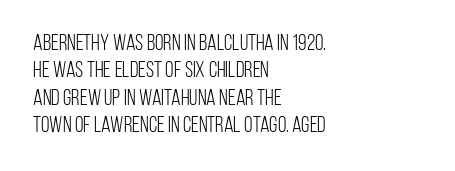
Rendered with straight, roman letterforms. Weight: not bold — regular or lighter. Words appear dense and cohesive because spacing is normal. Horizontal alignment here is leftward, the default for most running prose. A clean baseline with only descenders dipping below it.
